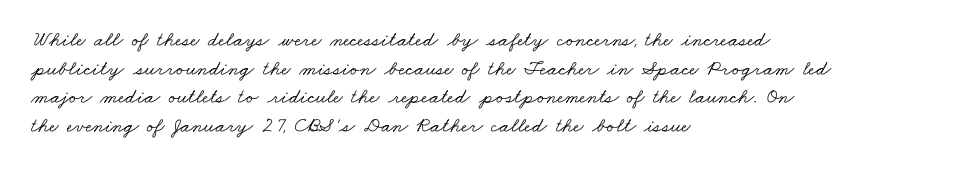
If you drew a ruler down the left edge, every line would touch it. Lines of text with bare space underneath. Regarding leading, the lines here are spaced in the standard way. Standard letterfit; no display-style spreading of the glyphs.
